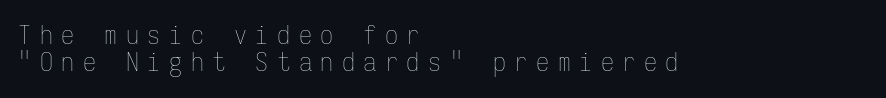
The image shows 26 px text type, upright; set left-aligned, tight line spacing (1.05x), unusually wide letter spacing (+0.33 em), not underlined.
